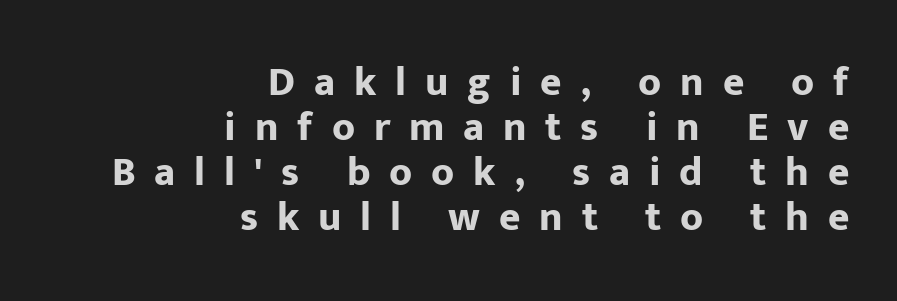
Q: Is the text bold? A: Yes.
Q: Is the text italic (slanted)? A: No, it is upright.
Q: Is the typeface a serif or a sans-serif typeface? A: Sans-serif.
Q: Is the text underlined? A: No.
Q: How is the paragraph aligned? A: Right-aligned.
Q: Is the spacing between letters normal or unusually wide? A: Unusually wide.
Q: Is the spacing between lines tight, normal or loose? A: Tight.
Q: Width (condensed, normal, or wide)? A: Normal.
Q: Stroke contrast? A: Low.
Q: x-height? A: Medium.
Q: Monospaced? A: No.
